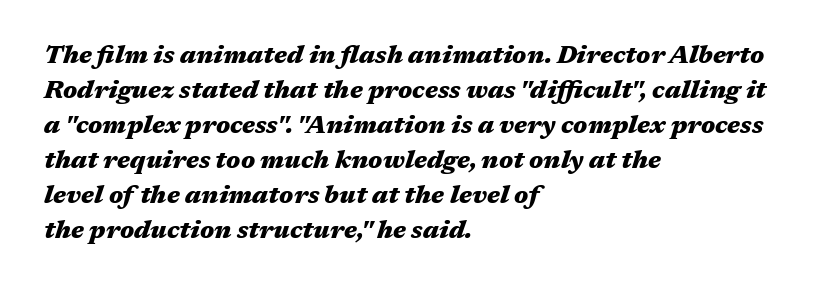
Summary of weight: heavy, a full bold. If you measured baseline to baseline, you'd find a middling distance. Students, note that the glyphs here touch the page at normal intervals. An italicized treatment has been applied to the whole sample. The baseline area is clear. In CSS terms this would be text-align: left.
